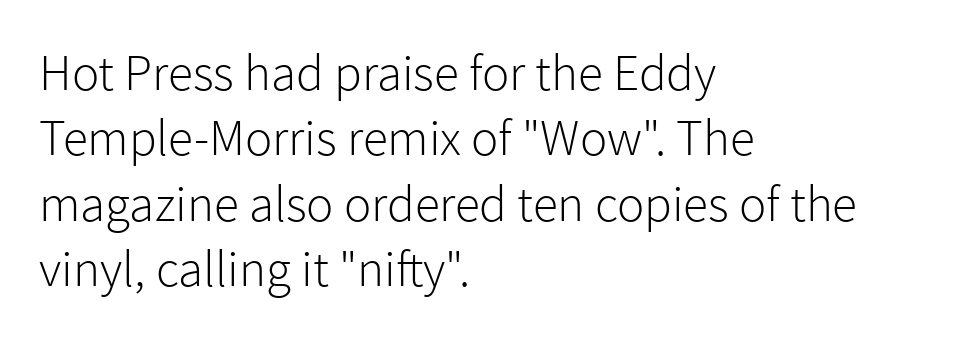
Q: Is the text bold? A: No.
Q: Is the text italic (slanted)? A: No, it is upright.
Q: Is the typeface a serif or a sans-serif typeface? A: Sans-serif.
Q: Is the text underlined? A: No.
Q: How is the paragraph aligned? A: Left-aligned.
Q: Is the spacing between letters normal or unusually wide? A: Normal.
Q: Is the spacing between lines tight, normal or loose? A: Normal.
Q: Width (condensed, normal, or wide)? A: Normal.
Q: x-height? A: Medium.
Q: Monospaced? A: No.
